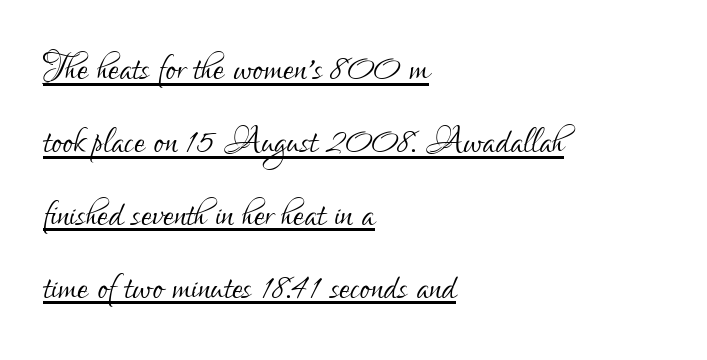
{"serif": "no", "bold": "no", "weight": "light", "width": "condensed", "stroke_contrast": "low", "x_height": "small", "monospaced": "no", "underline": "yes", "align": "left", "line_spacing": "normal", "line_spacing_ratio": 1.52, "letter_spacing": "normal", "letter_spacing_em": 0.0, "glyph_px": 48}
